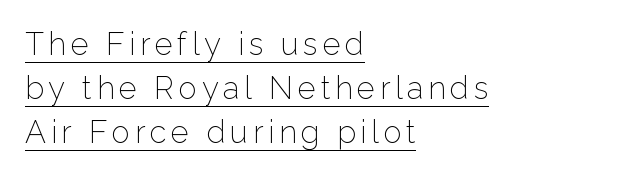
Q: Is the text bold? A: No.
Q: Is the text italic (slanted)? A: No, it is upright.
Q: Is the typeface a serif or a sans-serif typeface? A: Sans-serif.
Q: Is the text underlined? A: Yes.
Q: How is the paragraph aligned? A: Left-aligned.
Q: Is the spacing between lines tight, normal or loose? A: Normal.
Q: Width (condensed, normal, or wide)? A: Normal.
Q: Stroke contrast? A: Low.
Q: x-height? A: Medium.
Q: Monospaced? A: No.
